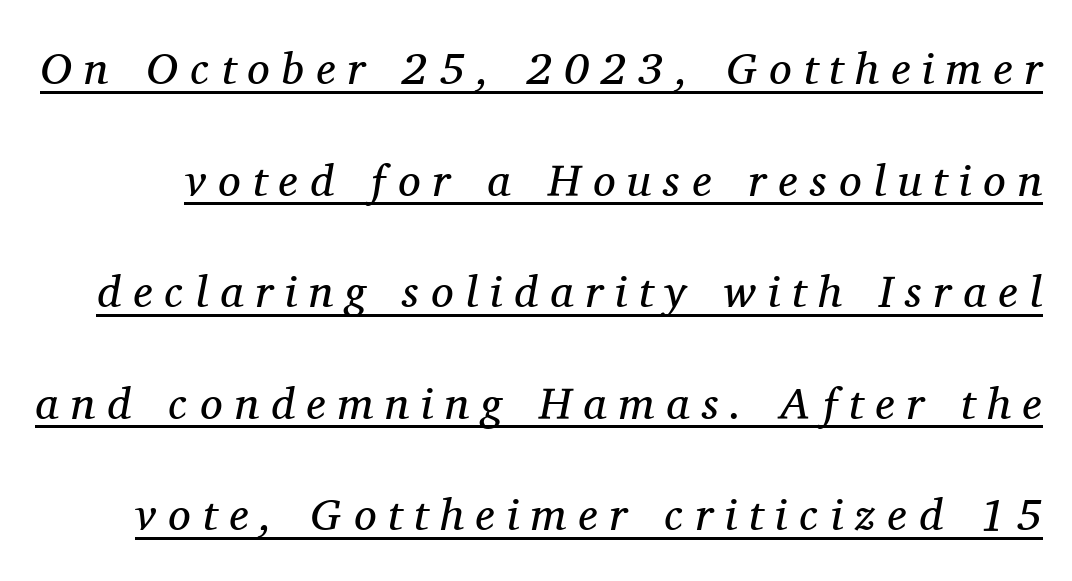
The image shows 45 px regular-weight serif type, italic (leaning right); set loose line spacing (2.48x), unusually wide letter spacing (+0.27 em), underlined; medium stroke contrast and a medium x-height.
